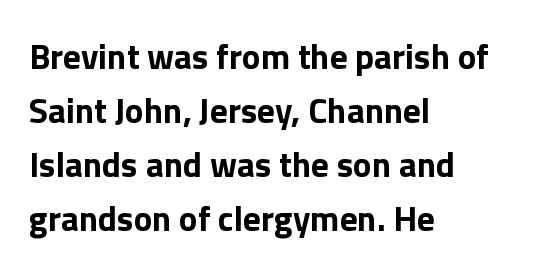
Q: Is the text bold? A: Yes.
Q: Is the text italic (slanted)? A: No, it is upright.
Q: Is the typeface a serif or a sans-serif typeface? A: Sans-serif.
Q: Is the text underlined? A: No.
Q: How is the paragraph aligned? A: Left-aligned.
Q: Is the spacing between letters normal or unusually wide? A: Normal.
Q: Is the spacing between lines tight, normal or loose? A: Normal.
Q: Width (condensed, normal, or wide)? A: Normal.
Q: Stroke contrast? A: Low.
Q: x-height? A: Medium.
Q: Monospaced? A: No.
